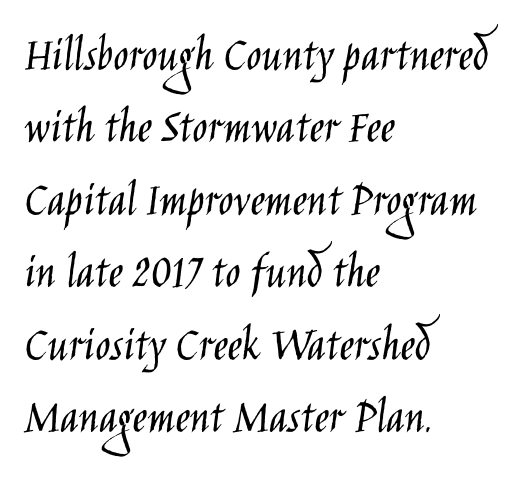
Q: Is the text bold? A: No.
Q: Is the text italic (slanted)? A: Yes.
Q: Is the typeface a serif or a sans-serif typeface? A: Sans-serif.
Q: Is the text underlined? A: No.
Q: How is the paragraph aligned? A: Left-aligned.
Q: Is the spacing between letters normal or unusually wide? A: Normal.
Q: Is the spacing between lines tight, normal or loose? A: Normal.
Q: Width (condensed, normal, or wide)? A: Condensed.
Q: Stroke contrast? A: Low.
Q: x-height? A: Large.
Q: Monospaced? A: No.
